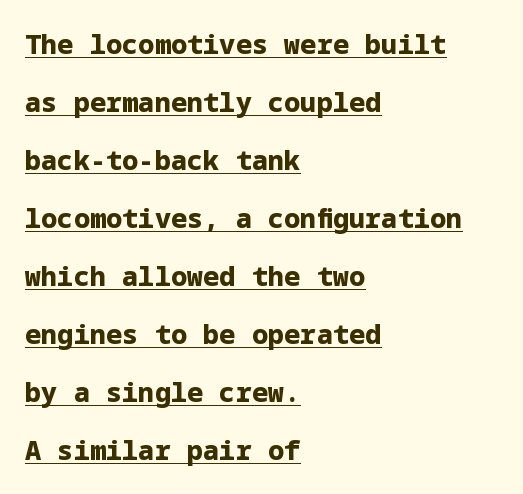
The image shows 27 px bold type, upright; set left-aligned, loose line spacing (2.15x), normal letter spacing, underlined.
